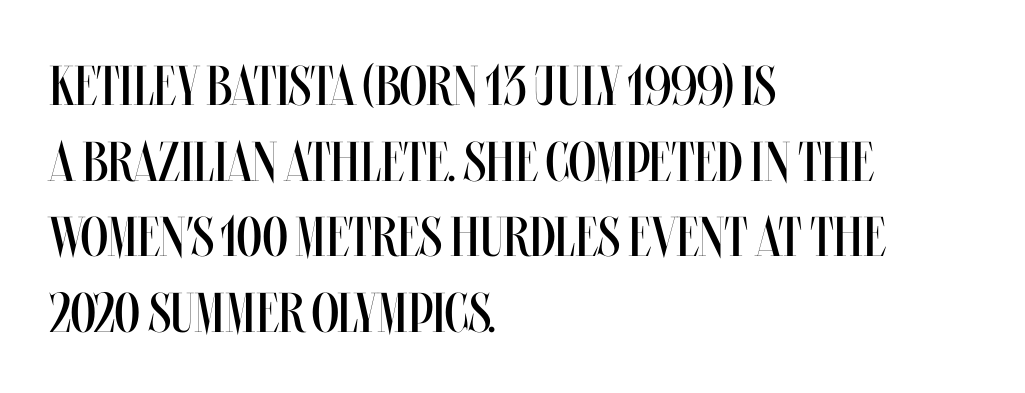
{"italic": "no", "bold": "no", "weight": "regular", "width": "condensed", "stroke_contrast": "medium", "x_height": "large", "monospaced": "no", "underline": "no", "align": "left", "line_spacing": "normal", "line_spacing_ratio": 1.35, "letter_spacing": "normal", "letter_spacing_em": 0.0, "glyph_px": 56}
